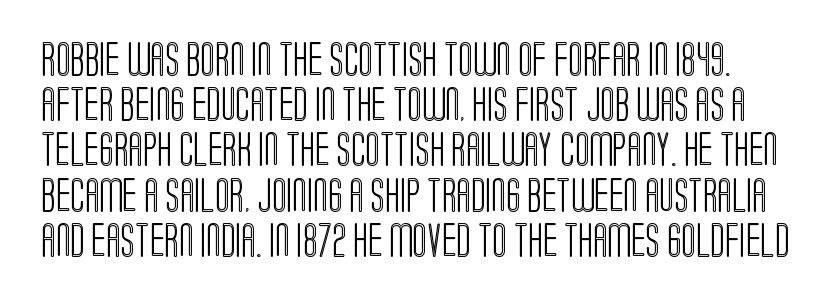
Q: Is the text italic (slanted)? A: No, it is upright.
Q: Is the text underlined? A: No.
Q: Is the spacing between letters normal or unusually wide? A: Normal.
Q: Is the spacing between lines tight, normal or loose? A: Normal.
Q: Width (condensed, normal, or wide)? A: Condensed.
Q: x-height? A: Large.
Q: Monospaced? A: No.
